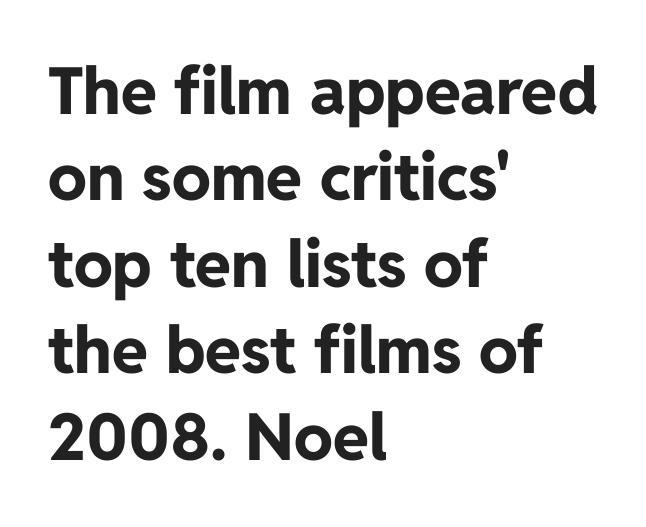
Q: Is the text bold? A: Yes.
Q: Is the text italic (slanted)? A: No, it is upright.
Q: Is the typeface a serif or a sans-serif typeface? A: Sans-serif.
Q: Is the text underlined? A: No.
Q: How is the paragraph aligned? A: Left-aligned.
Q: Is the spacing between letters normal or unusually wide? A: Normal.
Q: Is the spacing between lines tight, normal or loose? A: Normal.
Q: Width (condensed, normal, or wide)? A: Normal.
Q: Stroke contrast? A: Low.
Q: x-height? A: Medium.
Q: Monospaced? A: No.
